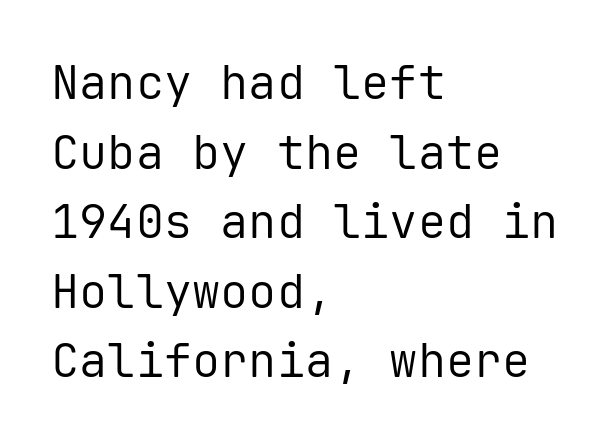
In terms of leading, this rendering sits right in the middle. A sans-serif font was chosen for this passage. Designer's note — italics off, roman on. Quick note: underline off.
